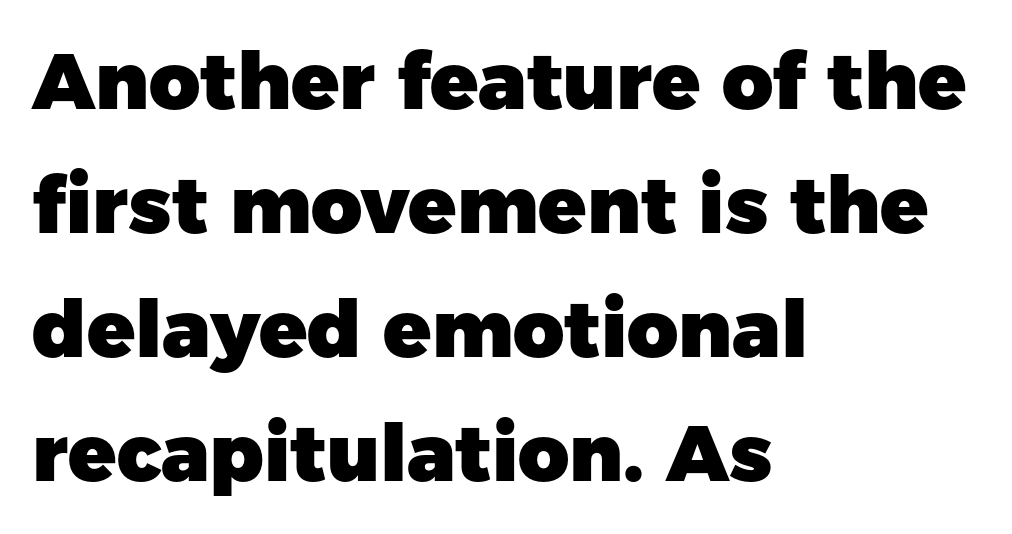
{"serif": "no", "italic": "no", "bold": "yes", "weight": "heavy", "width": "normal", "stroke_contrast": "low", "x_height": "medium", "monospaced": "no", "underline": "no", "align": "left", "line_spacing": "normal", "line_spacing_ratio": 1.57, "letter_spacing": "normal", "letter_spacing_em": 0.0, "glyph_px": 79}
